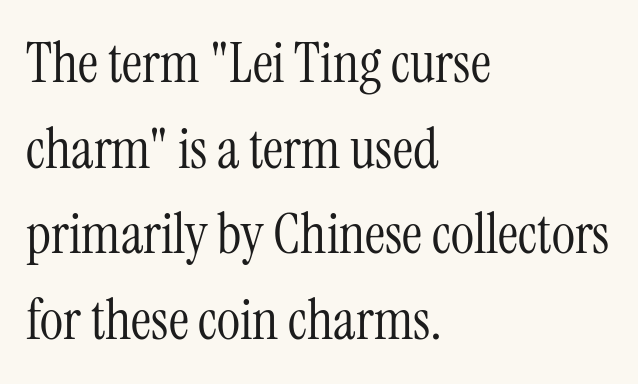
The image shows 56 px light, condensed serif type, upright; set left-aligned, normal line spacing (1.53x), normal letter spacing, not underlined; medium stroke contrast and a medium x-height.
